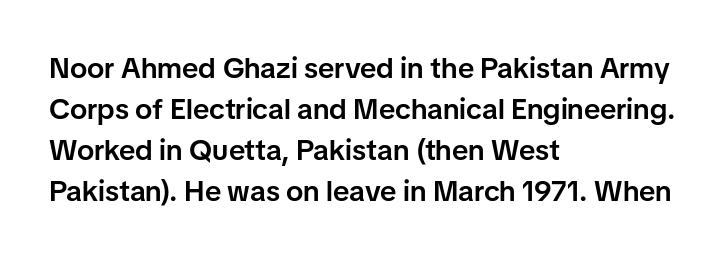
{"serif": "no", "italic": "no", "bold": "semi", "weight": "semibold", "width": "normal", "stroke_contrast": "low", "x_height": "medium", "monospaced": "no", "underline": "no", "align": "left", "line_spacing": "normal", "line_spacing_ratio": 1.41, "letter_spacing": "normal", "letter_spacing_em": 0.0, "glyph_px": 29}
